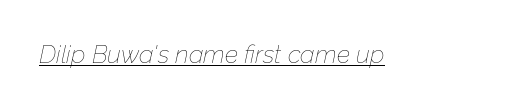
{"italic": "yes", "lean": "right", "slant_degrees": 12, "bold": "no", "underline": "yes", "letter_spacing": "normal", "letter_spacing_em": 0.0, "glyph_px": 25}
